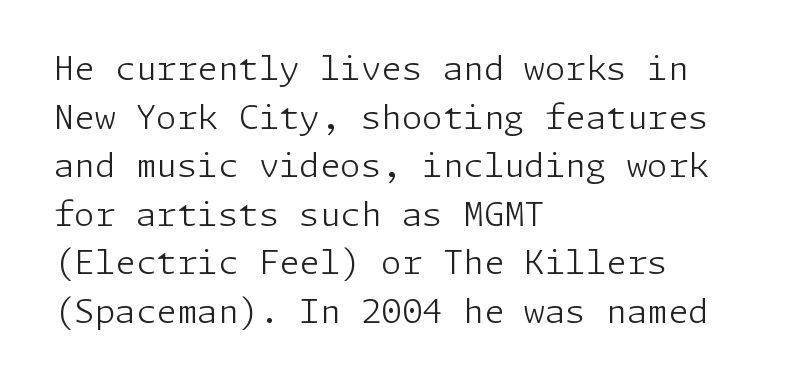
The image shows 33 px light sans-serif type, upright; set left-aligned, normal line spacing (1.47x), normal letter spacing, not underlined; low stroke contrast and a medium x-height.
